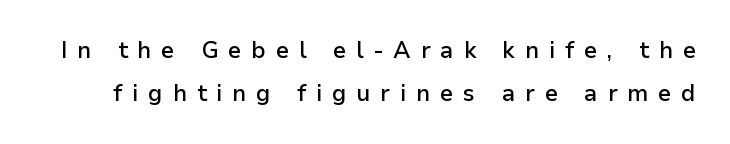
{"italic": "no", "bold": "semi", "underline": "no", "line_spacing_ratio": 1.86, "letter_spacing": "wide", "letter_spacing_em": 0.43, "glyph_px": 23}
